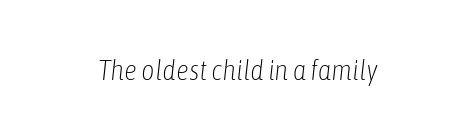
Looking at the ascenders, they clearly lean. These lines are rendered in a variable-pitch font. No word sits above an underline. The line texture is even and compact thanks to regular tracking. Stems and bowls with no extra thickness — not bold.
